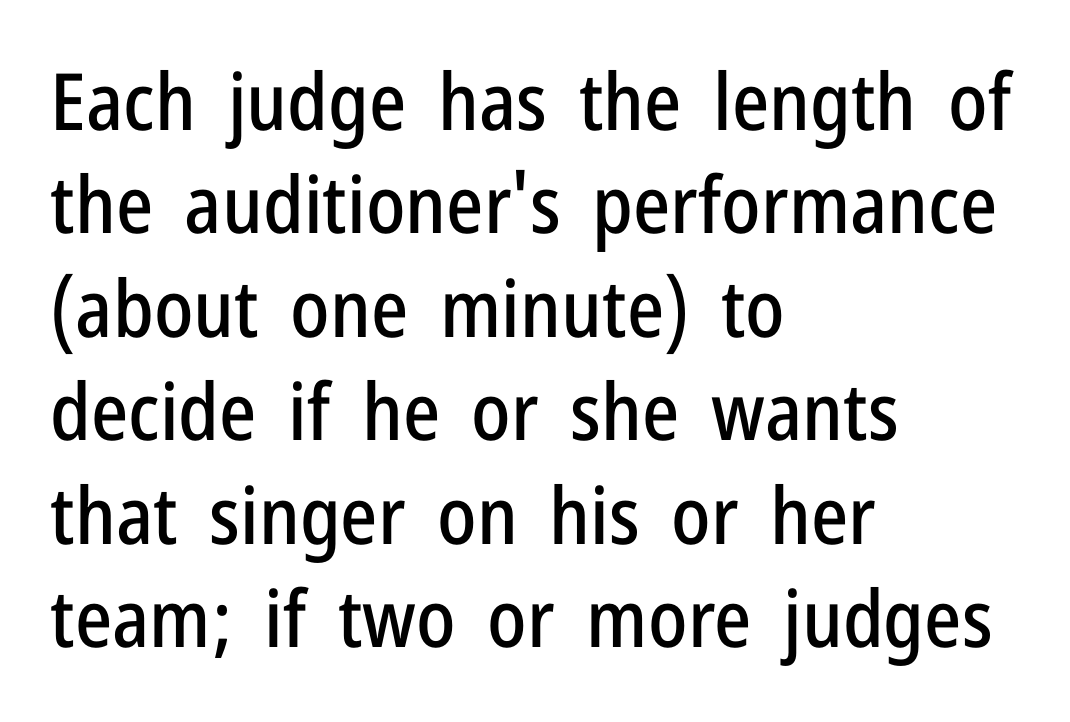
The letters stand straight up with perfectly vertical stems. This is sans-serif lettering, the kind often seen on screens and signage. These lines are rendered in a variable-pitch font. Letter spacing: default.
